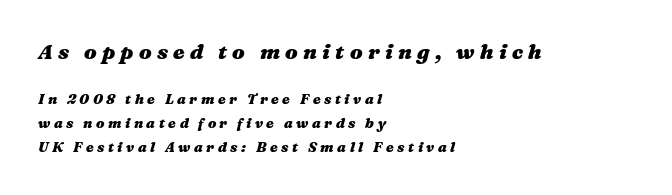
Q: Is the text bold? A: Yes.
Q: Is the text italic (slanted)? A: Yes, it leans right by about 16 degrees.
Q: Is the text underlined? A: No.
Q: How is the paragraph aligned? A: Left-aligned.
Q: Is the spacing between letters normal or unusually wide? A: Unusually wide.
Q: Is the spacing between lines tight, normal or loose? A: Normal.
Q: Which block of text is set in a larger size, the first (top) or the second (bottom)? A: The first (top) one.
